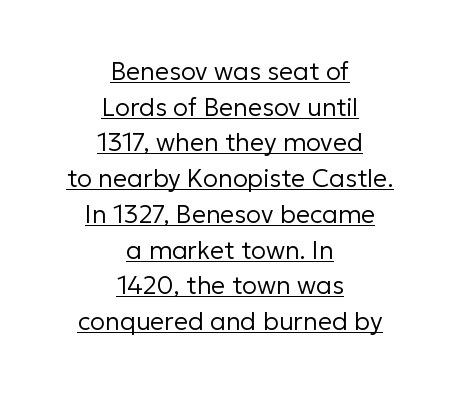
Is the stroke heavy? The answer is a plain regular-or-lighter. This sample uses plain, unmodified letter spacing. What's the leading like? Ordinary, nothing unusual. Unlike italic type, these characters show no tilt at all. A typographer would call this underscored text.
